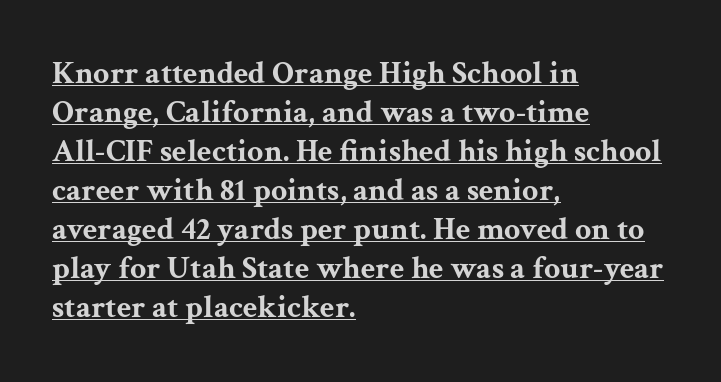
Q: Is the text bold? A: Yes.
Q: Is the text italic (slanted)? A: No, it is upright.
Q: Is the typeface a serif or a sans-serif typeface? A: Serif.
Q: Is the text underlined? A: Yes.
Q: How is the paragraph aligned? A: Left-aligned.
Q: Is the spacing between letters normal or unusually wide? A: Normal.
Q: Width (condensed, normal, or wide)? A: Wide.
Q: Stroke contrast? A: Medium.
Q: x-height? A: Medium.
Q: Monospaced? A: No.
